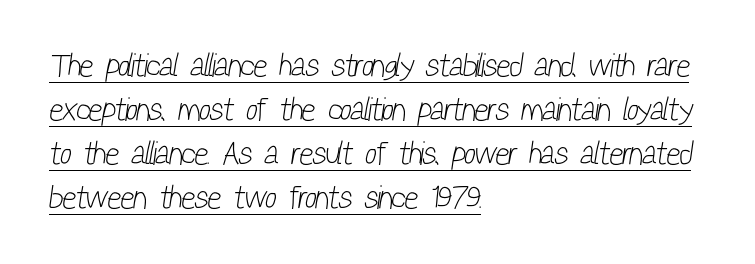
Q: Is the text bold? A: No.
Q: Is the typeface a serif or a sans-serif typeface? A: Sans-serif.
Q: Is the text underlined? A: Yes.
Q: How is the paragraph aligned? A: Left-aligned.
Q: Is the spacing between letters normal or unusually wide? A: Normal.
Q: Is the spacing between lines tight, normal or loose? A: Normal.
Q: Width (condensed, normal, or wide)? A: Condensed.
Q: Stroke contrast? A: Low.
Q: x-height? A: Medium.
Q: Monospaced? A: No.
